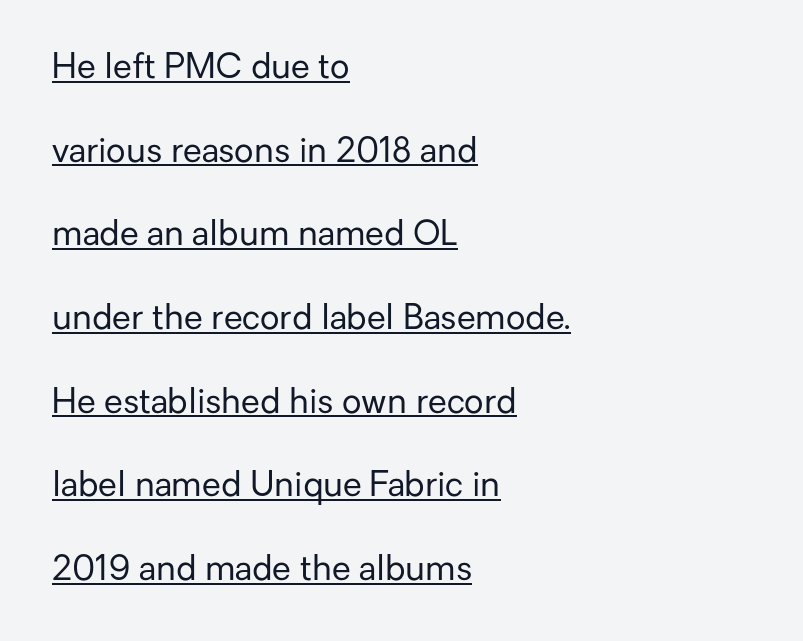
The letters advance in unequal steps, a hallmark of proportional type. The paragraph shown leans on its left margin. The passage shown is not bold in any degree. These lines were composed using upright roman letters.
